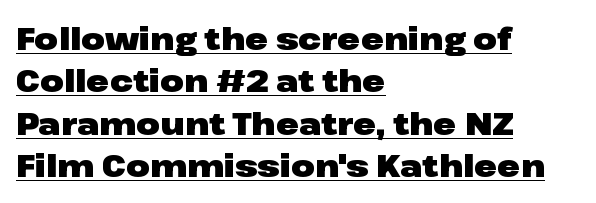
The image shows 31 px heavy, wide sans-serif type, upright; set left-aligned, normal line spacing (1.37x), normal letter spacing, underlined; low stroke contrast and a medium x-height.
